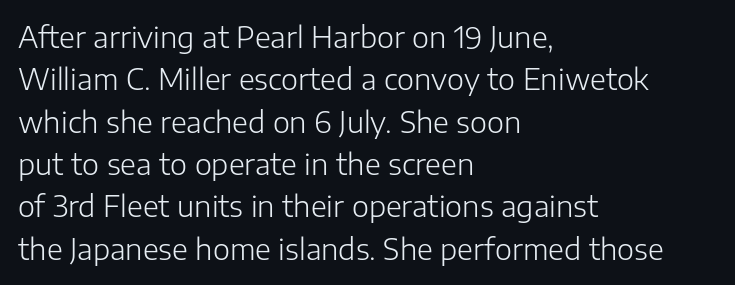
These glyphs show unthickened strokes, regular width or finer. Note the varied advance widths — an 'i' is clearly narrower than an 'm'. In terms of letterspacing, this is plain default setting. When letters stand straight like this, we call the style roman or upright. These lines are set flush left with a ragged right edge.
